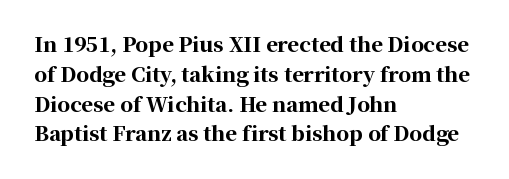
Q: Is the text bold? A: Yes.
Q: Is the text italic (slanted)? A: No, it is upright.
Q: Is the text underlined? A: No.
Q: How is the paragraph aligned? A: Left-aligned.
Q: Is the spacing between letters normal or unusually wide? A: Normal.
Q: Is the spacing between lines tight, normal or loose? A: Normal.
